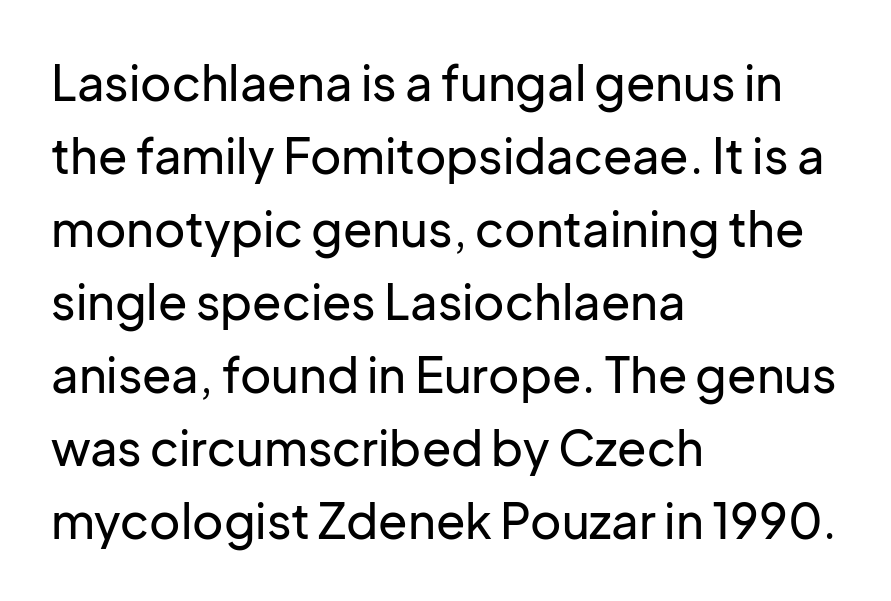
Q: Is the text italic (slanted)? A: No, it is upright.
Q: Is the typeface a serif or a sans-serif typeface? A: Sans-serif.
Q: Is the text underlined? A: No.
Q: How is the paragraph aligned? A: Left-aligned.
Q: Is the spacing between letters normal or unusually wide? A: Normal.
Q: Is the spacing between lines tight, normal or loose? A: Normal.
Q: Width (condensed, normal, or wide)? A: Normal.
Q: Stroke contrast? A: Low.
Q: x-height? A: Medium.
Q: Monospaced? A: No.
